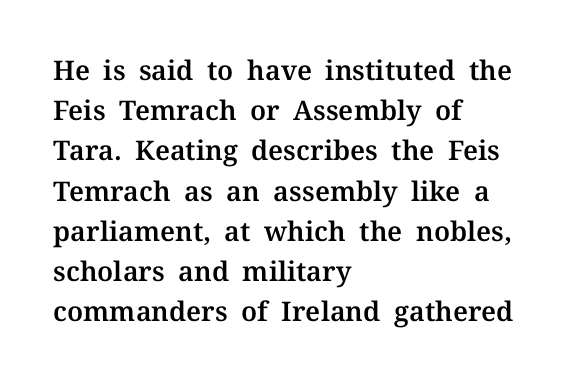
Q: Is the text italic (slanted)? A: No, it is upright.
Q: Is the text underlined? A: No.
Q: How is the paragraph aligned? A: Left-aligned.
Q: Is the spacing between letters normal or unusually wide? A: Normal.
Q: Is the spacing between lines tight, normal or loose? A: Normal.
